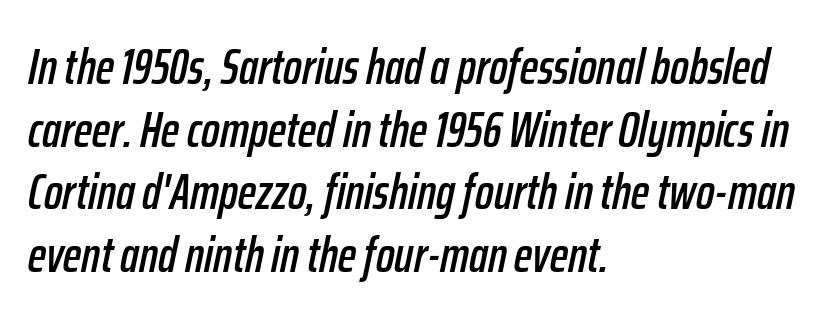
The image shows 49 px condensed type, italic (leaning right); set left-aligned, normal line spacing (1.28x), normal letter spacing, not underlined; low stroke contrast and a medium x-height.
